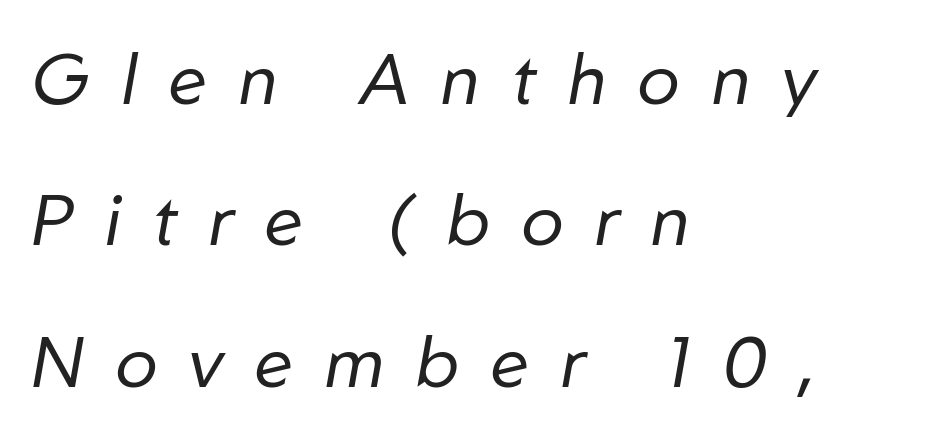
{"italic": "yes", "lean": "right", "slant_degrees": 10, "bold": "no", "weight": "regular", "width": "normal", "stroke_contrast": "low", "x_height": "medium", "monospaced": "no", "underline": "no", "align": "left", "line_spacing": "loose", "line_spacing_ratio": 1.99, "letter_spacing": "wide", "letter_spacing_em": 0.45, "glyph_px": 71}
